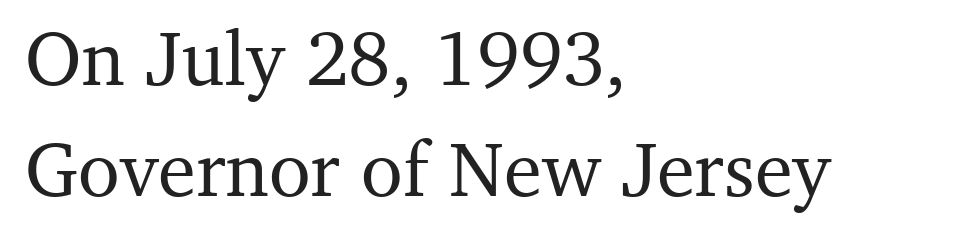
The image shows 77 px serif type, upright; set left-aligned, normal line spacing (1.44x), normal letter spacing, not underlined; medium stroke contrast and a medium x-height.
